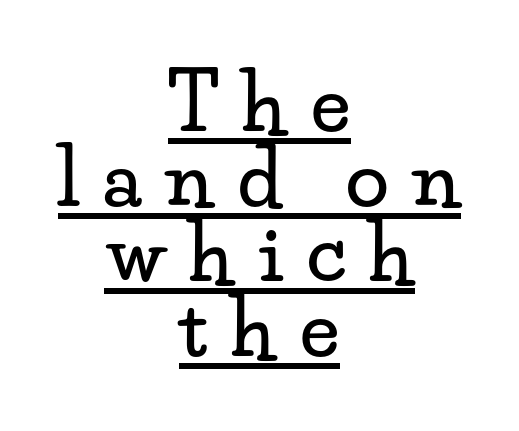
The image shows 78 px wide serif type, upright; set centered, tight line spacing (0.96x), unusually wide letter spacing (+0.31 em), underlined; low stroke contrast and a small x-height.
